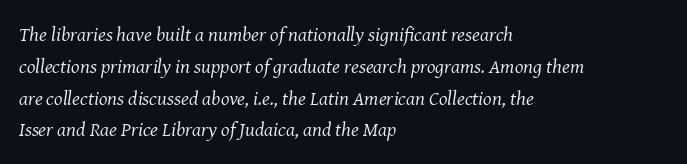
The passage shown leans; its letterforms are oblique. The baseline area is clear. The lines sit at an ordinary, default distance from one another. Vertical stems look standard width or narrower in stroke. If you drew a ruler down the left edge, every line would touch it.
